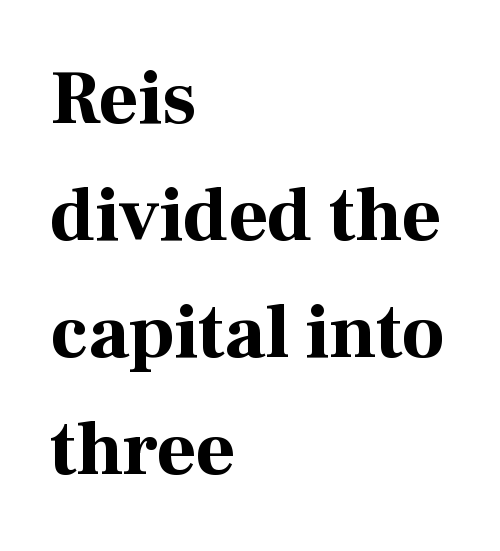
The image shows 76 px bold serif type, upright; set left-aligned, normal line spacing (1.54x), normal letter spacing, not underlined; high stroke contrast and a medium x-height.
